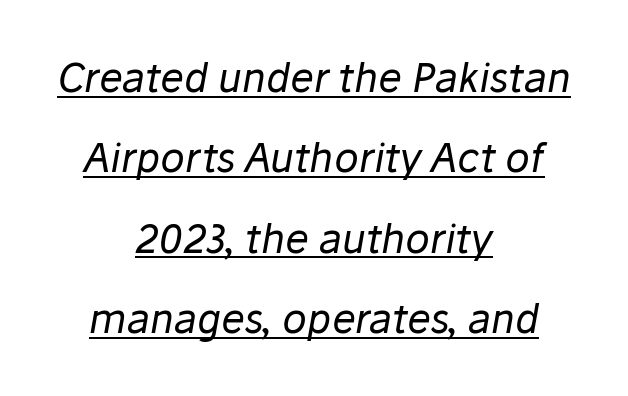
Q: Is the text bold? A: No.
Q: Is the text italic (slanted)? A: Yes, it leans right by about 10 degrees.
Q: Is the text underlined? A: Yes.
Q: How is the paragraph aligned? A: Centered.
Q: Is the spacing between letters normal or unusually wide? A: Normal.
Q: Is the spacing between lines tight, normal or loose? A: Loose.
Q: Width (condensed, normal, or wide)? A: Normal.
Q: Stroke contrast? A: Low.
Q: x-height? A: Medium.
Q: Monospaced? A: No.
